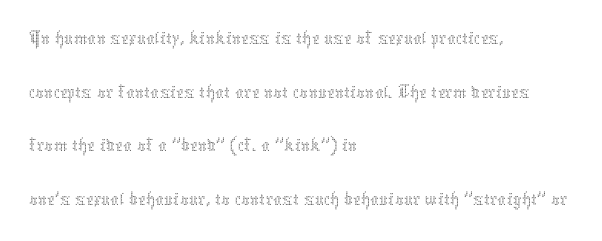
The image shows 43 px thin type, upright; set left-aligned, normal line spacing (1.25x), normal letter spacing, not underlined; medium stroke contrast and a medium x-height.
